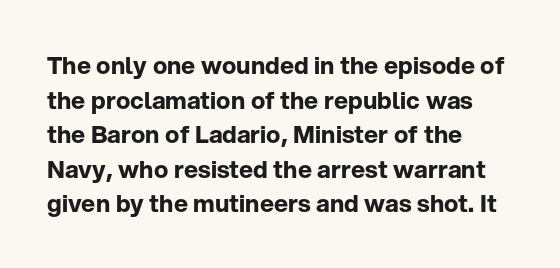
Rule under the text: the space is simply empty. Nothing unusual about the tracking: characters are spaced as the font intends. Leading: standard. This sample uses an upright cut, with every glyph sitting square on the baseline. Set as a true bold cut, around the 700 mark. Line beginnings align vertically; line endings do not.
